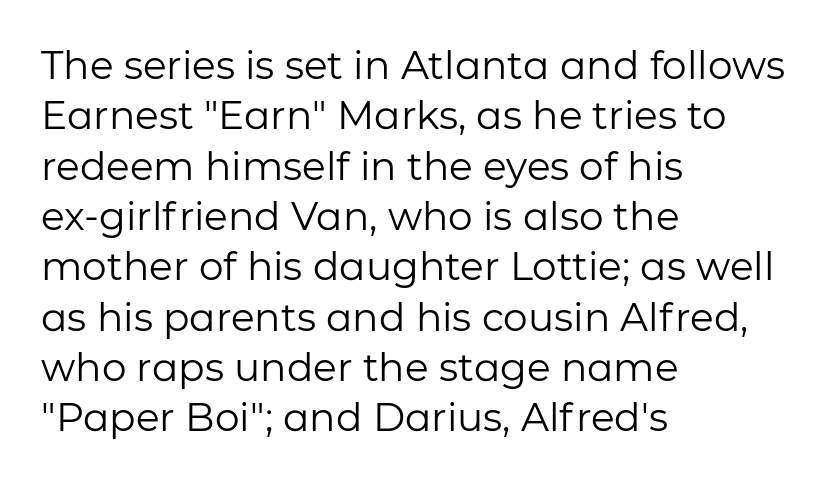
Q: Is the text bold? A: No.
Q: Is the text italic (slanted)? A: No, it is upright.
Q: Is the typeface a serif or a sans-serif typeface? A: Sans-serif.
Q: Is the text underlined? A: No.
Q: How is the paragraph aligned? A: Left-aligned.
Q: Is the spacing between letters normal or unusually wide? A: Normal.
Q: Is the spacing between lines tight, normal or loose? A: Normal.
Q: Width (condensed, normal, or wide)? A: Normal.
Q: Stroke contrast? A: Low.
Q: x-height? A: Medium.
Q: Monospaced? A: No.
